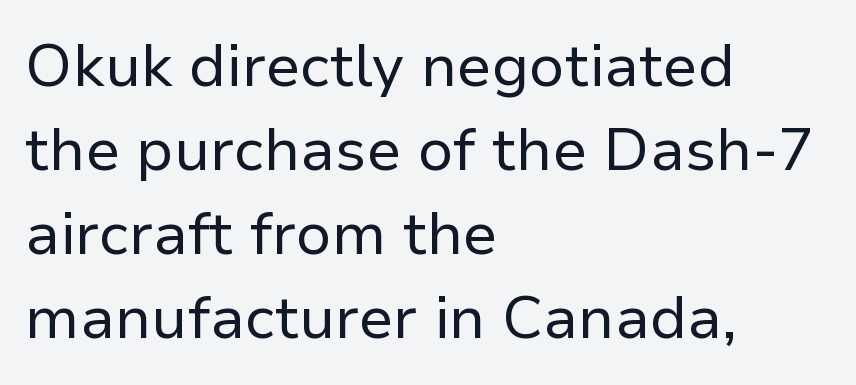
The image shows 60 px regular-weight sans-serif type, upright; set left-aligned, normal line spacing (1.4x), normal letter spacing, not underlined; low stroke contrast and a medium x-height.
